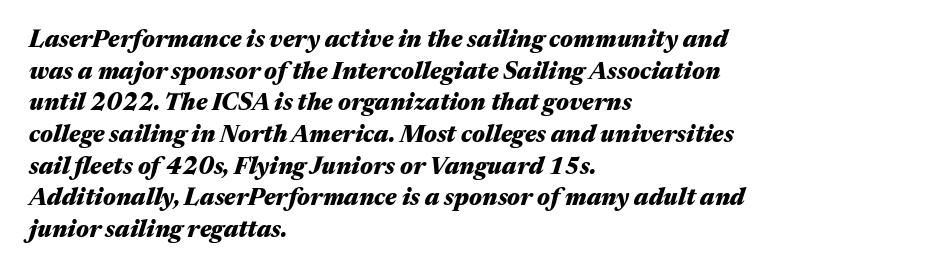
Q: Is the text bold? A: Yes.
Q: Is the text italic (slanted)? A: Yes, it leans right by about 17 degrees.
Q: Is the text underlined? A: No.
Q: How is the paragraph aligned? A: Left-aligned.
Q: Is the spacing between letters normal or unusually wide? A: Normal.
Q: Is the spacing between lines tight, normal or loose? A: Normal.
